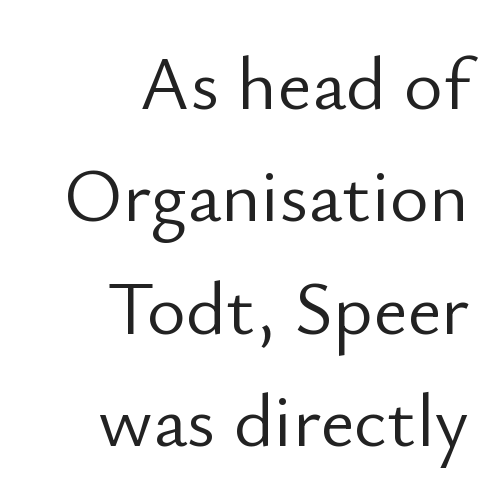
{"serif": "no", "italic": "no", "bold": "no", "weight": "light", "width": "normal", "stroke_contrast": "low", "x_height": "small", "monospaced": "no", "underline": "no", "align": "right", "line_spacing": "normal", "line_spacing_ratio": 1.5, "letter_spacing": "normal", "letter_spacing_em": 0.0, "glyph_px": 75}
